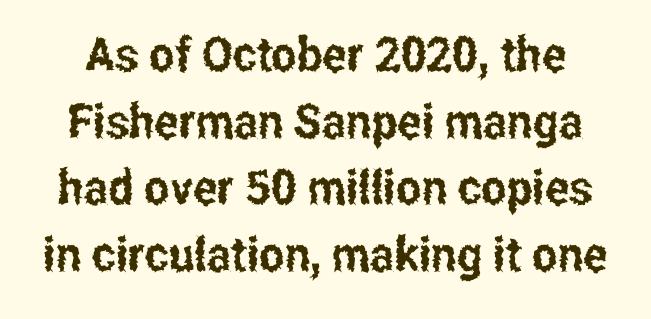
The image shows 48 px condensed sans-serif type, upright; set normal line spacing (1.39x), normal letter spacing, not underlined; low stroke contrast and a medium x-height.
